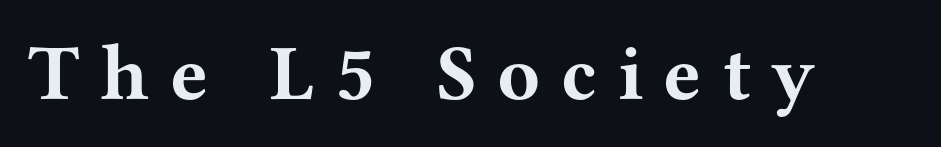
The image shows 79 px bold, wide serif type, upright; set unusually wide letter spacing (+0.26 em), not underlined; medium stroke contrast and a medium x-height.
